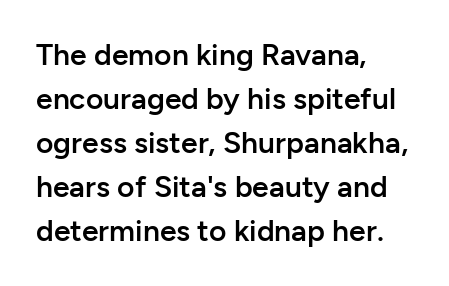
Lines of text with bare space underneath. Is this a sans? Yes — the strokes have no serifs. Leading matches the norm, producing a regular column. Default kerning and tracking; the words read as compact shapes. Moderately thickened strokes mark this as semibold type.
